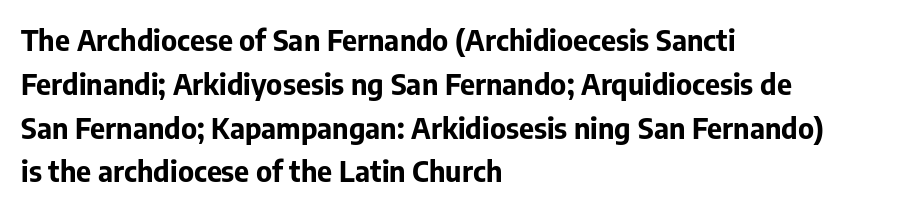
The image shows 29 px bold sans-serif type, upright; set left-aligned, normal line spacing (1.51x), normal letter spacing, not underlined; low stroke contrast and a medium x-height.
